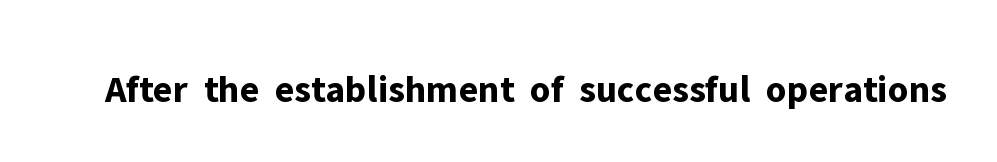
Q: Is the text bold? A: Yes.
Q: Is the text italic (slanted)? A: No, it is upright.
Q: Is the typeface a serif or a sans-serif typeface? A: Sans-serif.
Q: Is the text underlined? A: No.
Q: Is the spacing between letters normal or unusually wide? A: Normal.
Q: Width (condensed, normal, or wide)? A: Normal.
Q: Stroke contrast? A: Low.
Q: x-height? A: Medium.
Q: Monospaced? A: No.
